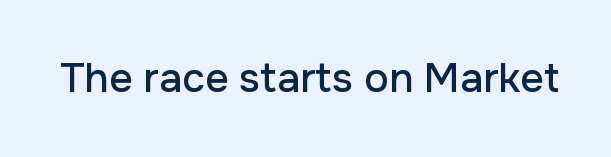
The image shows 41 px sans-serif type, upright; set normal letter spacing, not underlined; low stroke contrast and a medium x-height.
